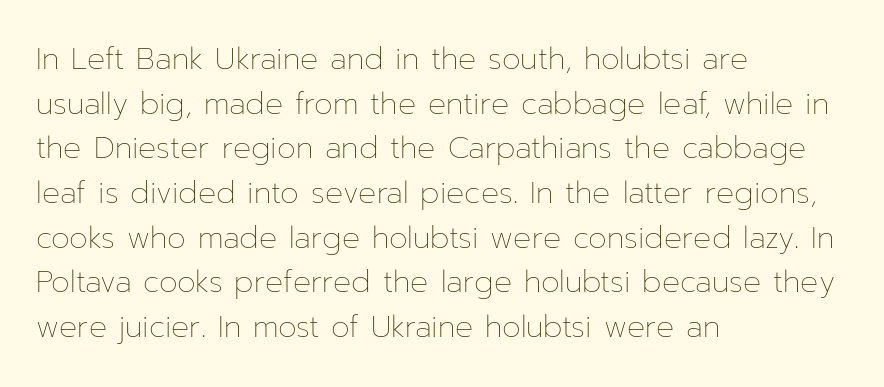
Q: Is the text bold? A: No.
Q: Is the text italic (slanted)? A: No, it is upright.
Q: Is the text underlined? A: No.
Q: How is the paragraph aligned? A: Left-aligned.
Q: Is the spacing between letters normal or unusually wide? A: Normal.
Q: Is the spacing between lines tight, normal or loose? A: Normal.
Q: Width (condensed, normal, or wide)? A: Normal.
Q: Stroke contrast? A: Low.
Q: x-height? A: Medium.
Q: Monospaced? A: No.
